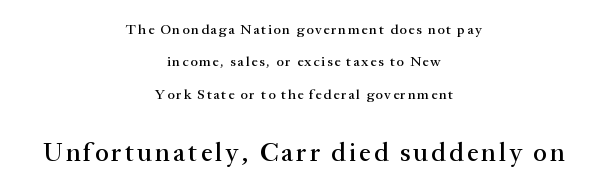
Q: Is the text italic (slanted)? A: No, it is upright.
Q: Is the text underlined? A: No.
Q: How is the paragraph aligned? A: Centered.
Q: Is the spacing between lines tight, normal or loose? A: Loose.
Q: Which block of text is set in a larger size, the first (top) or the second (bottom)? A: The second (bottom) one.
